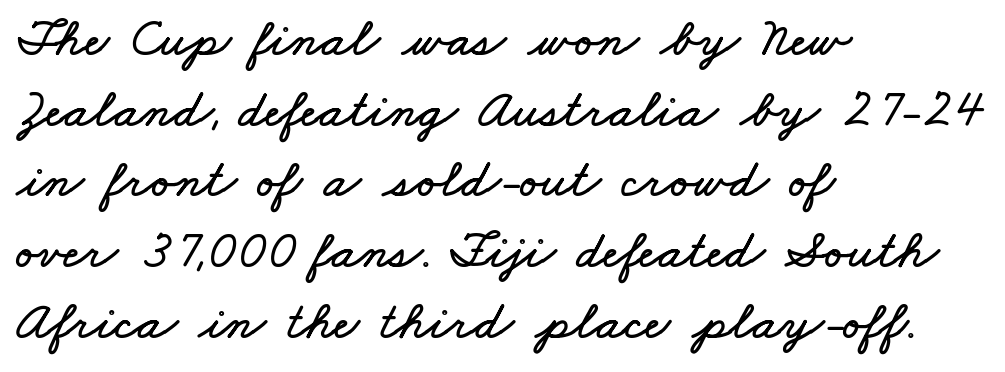
{"width": "wide", "stroke_contrast": "low", "x_height": "small", "monospaced": "no", "underline": "no", "align": "left", "line_spacing": "normal", "line_spacing_ratio": 1.31, "letter_spacing": "normal", "letter_spacing_em": 0.0, "glyph_px": 54}
